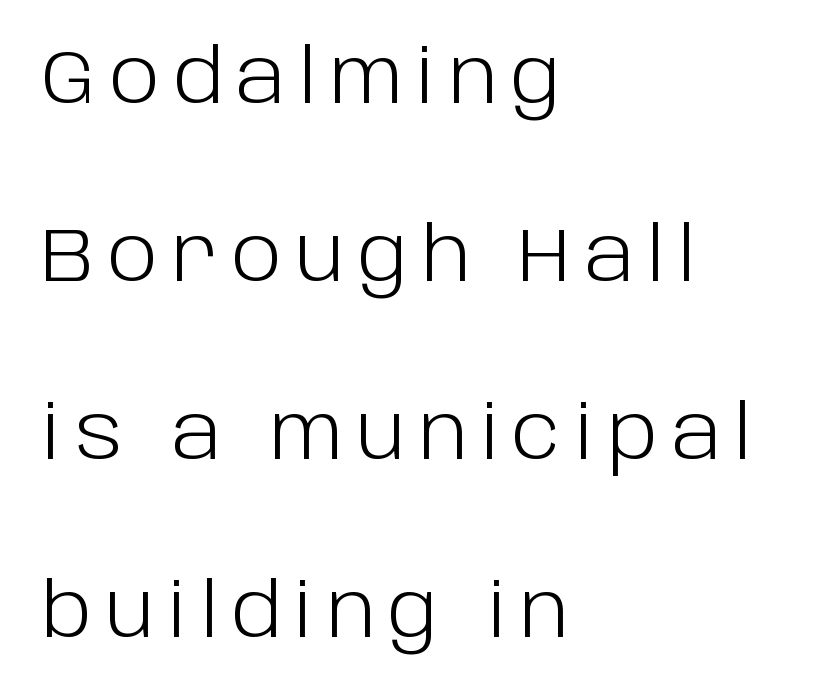
Q: Is the text bold? A: No.
Q: Is the text italic (slanted)? A: No, it is upright.
Q: Is the typeface a serif or a sans-serif typeface? A: Sans-serif.
Q: Is the text underlined? A: No.
Q: How is the paragraph aligned? A: Left-aligned.
Q: Is the spacing between lines tight, normal or loose? A: Loose.
Q: Width (condensed, normal, or wide)? A: Normal.
Q: Stroke contrast? A: Low.
Q: x-height? A: Large.
Q: Monospaced? A: No.
